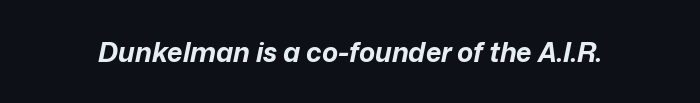
The image shows 27 px bold type, italic (leaning right); set normal letter spacing, not underlined.
